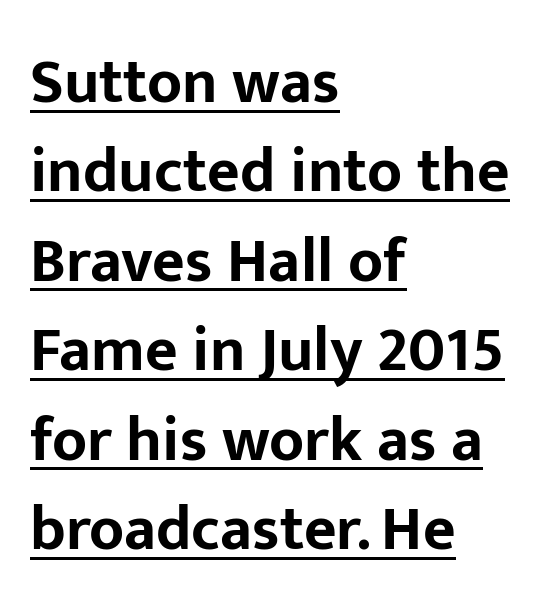
Between one letter and the next there's only the usual sliver of space. Set as a true bold cut, around the 700 mark. Do the characters align in a grid? No, the font is proportional. A rule runs beneath these lines of type. This sample uses a sans-serif face.
